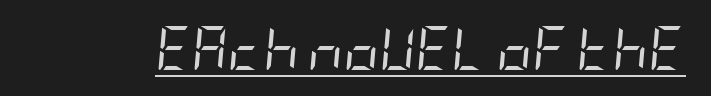
A continuous stroke trails under the words, as in a hyperlink. This sample uses plain, unmodified letter spacing. Weight: regular or lighter. Yep, that's italic — everything's leaning.
